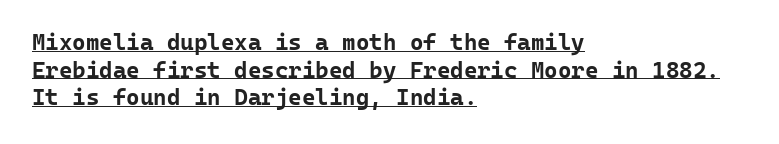
Each line of the rendering has a horizontal stroke beneath the glyphs. Its strokes are broad and dark, the hallmark of bold type. A student would call this left alignment; a typographer would say flush left, rag right. The horizontal fit of the characters is conventional and even. Upright lettering throughout.
